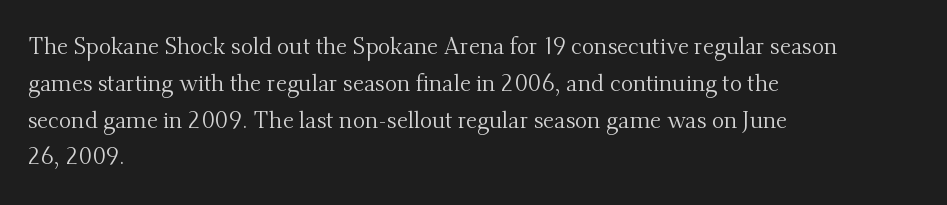
Q: Is the text bold? A: No.
Q: Is the text italic (slanted)? A: No, it is upright.
Q: Is the text underlined? A: No.
Q: How is the paragraph aligned? A: Left-aligned.
Q: Is the spacing between letters normal or unusually wide? A: Normal.
Q: Is the spacing between lines tight, normal or loose? A: Normal.
